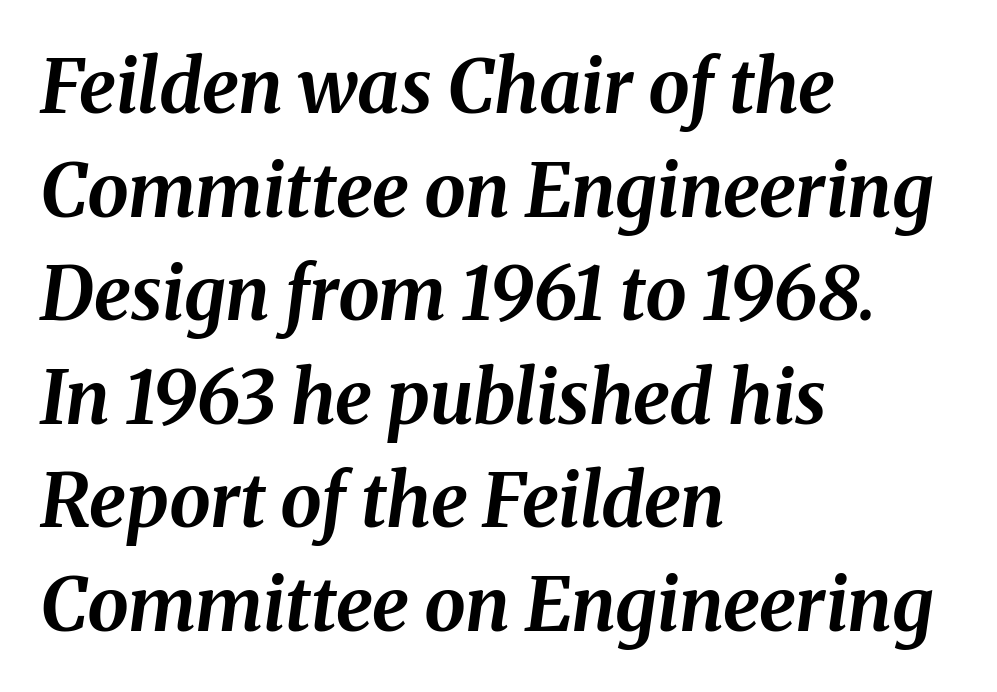
{"italic": "yes", "lean": "right", "slant_degrees": 8, "bold": "yes", "weight": "bold", "width": "normal", "stroke_contrast": "medium", "x_height": "medium", "monospaced": "no", "underline": "no", "align": "left", "line_spacing": "normal", "line_spacing_ratio": 1.4, "letter_spacing": "normal", "letter_spacing_em": 0.0, "glyph_px": 74}
